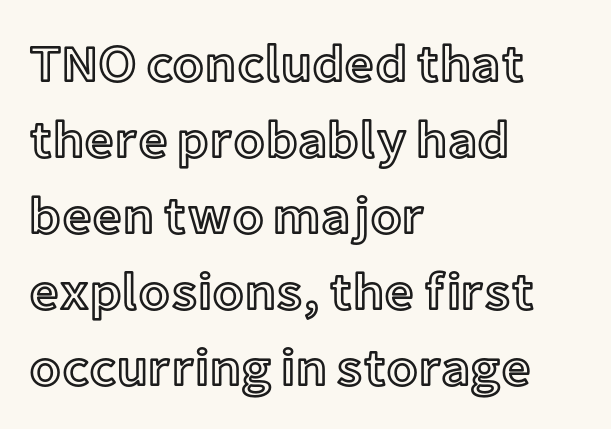
Q: Is the text italic (slanted)? A: No, it is upright.
Q: Is the text underlined? A: No.
Q: How is the paragraph aligned? A: Left-aligned.
Q: Is the spacing between letters normal or unusually wide? A: Normal.
Q: Is the spacing between lines tight, normal or loose? A: Normal.
Q: Width (condensed, normal, or wide)? A: Normal.
Q: x-height? A: Medium.
Q: Monospaced? A: No.
